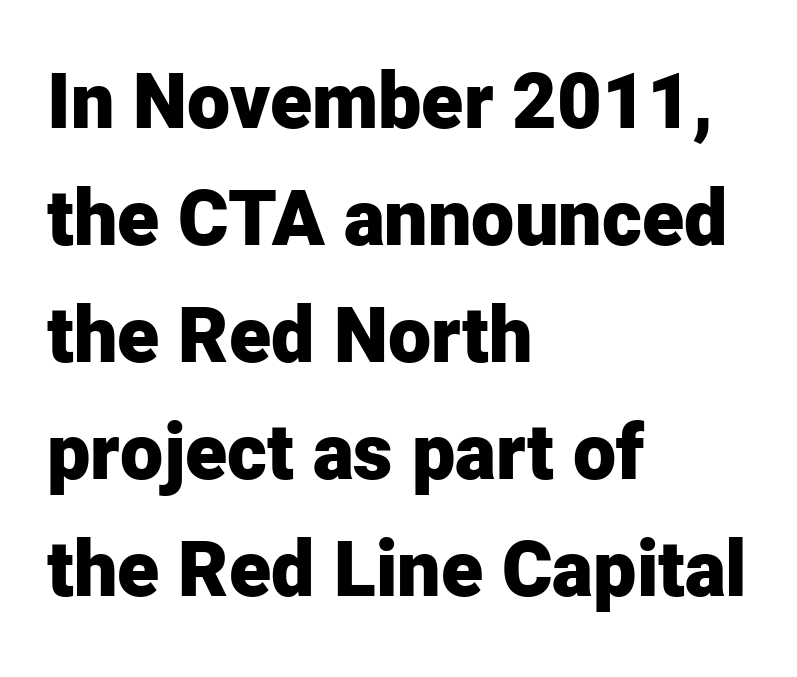
Q: Is the text bold? A: Yes.
Q: Is the text italic (slanted)? A: No, it is upright.
Q: Is the typeface a serif or a sans-serif typeface? A: Sans-serif.
Q: Is the text underlined? A: No.
Q: How is the paragraph aligned? A: Left-aligned.
Q: Is the spacing between letters normal or unusually wide? A: Normal.
Q: Is the spacing between lines tight, normal or loose? A: Normal.
Q: Width (condensed, normal, or wide)? A: Normal.
Q: Stroke contrast? A: Low.
Q: x-height? A: Medium.
Q: Monospaced? A: No.
